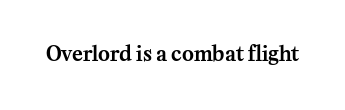
{"italic": "no", "underline": "no", "letter_spacing": "normal", "letter_spacing_em": 0.0, "glyph_px": 20}
